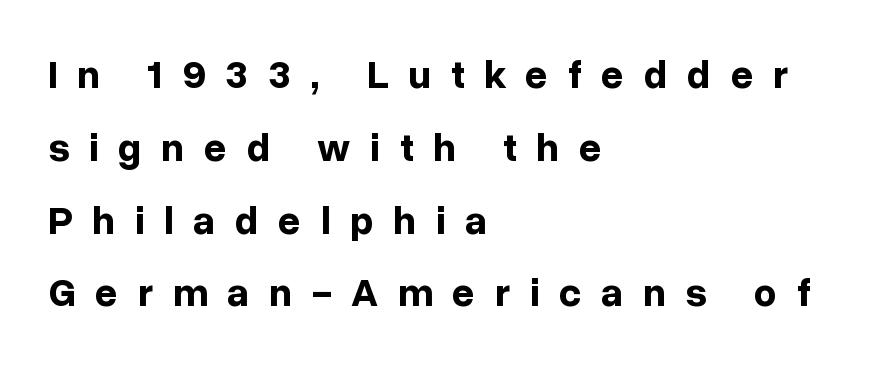
Q: Is the text bold? A: Yes.
Q: Is the text italic (slanted)? A: No, it is upright.
Q: Is the typeface a serif or a sans-serif typeface? A: Sans-serif.
Q: Is the text underlined? A: No.
Q: How is the paragraph aligned? A: Left-aligned.
Q: Is the spacing between letters normal or unusually wide? A: Unusually wide.
Q: Width (condensed, normal, or wide)? A: Normal.
Q: Stroke contrast? A: Low.
Q: x-height? A: Medium.
Q: Monospaced? A: No.
